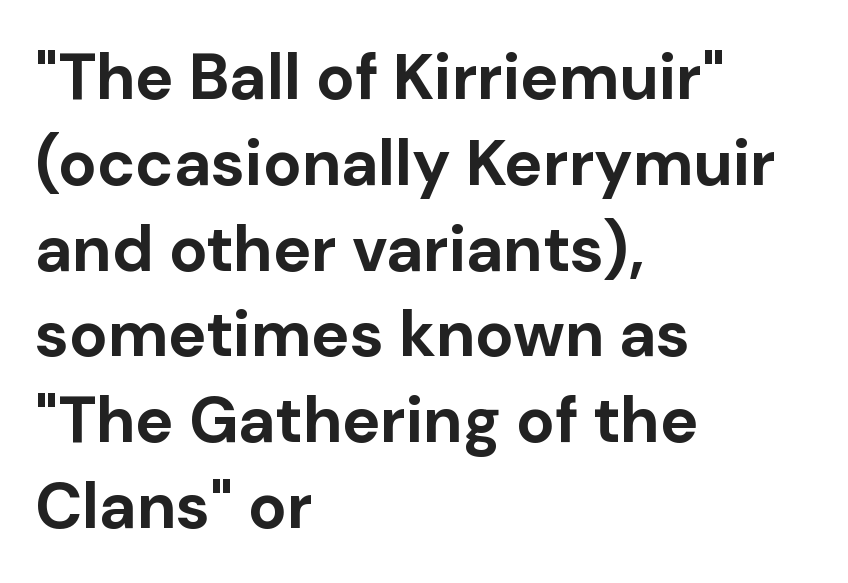
Q: Is the text bold? A: Yes.
Q: Is the text italic (slanted)? A: No, it is upright.
Q: Is the typeface a serif or a sans-serif typeface? A: Sans-serif.
Q: Is the text underlined? A: No.
Q: How is the paragraph aligned? A: Left-aligned.
Q: Is the spacing between letters normal or unusually wide? A: Normal.
Q: Is the spacing between lines tight, normal or loose? A: Normal.
Q: Width (condensed, normal, or wide)? A: Normal.
Q: Stroke contrast? A: Low.
Q: x-height? A: Medium.
Q: Monospaced? A: No.
